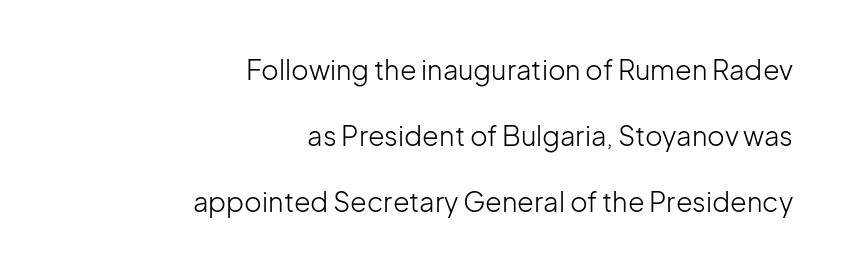
The lines are quadded right. Here the glyphs are tracked normally, forming tight word shapes. Notice how the stems are strictly vertical — no italics here. No extra ink here — the face is not bold.
